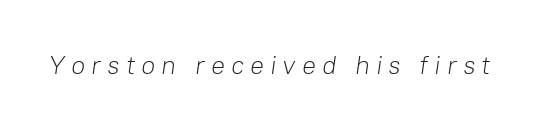
Q: Is the text bold? A: No.
Q: Is the text italic (slanted)? A: Yes, it leans right by about 8 degrees.
Q: Is the text underlined? A: No.
Q: Is the spacing between letters normal or unusually wide? A: Unusually wide.
